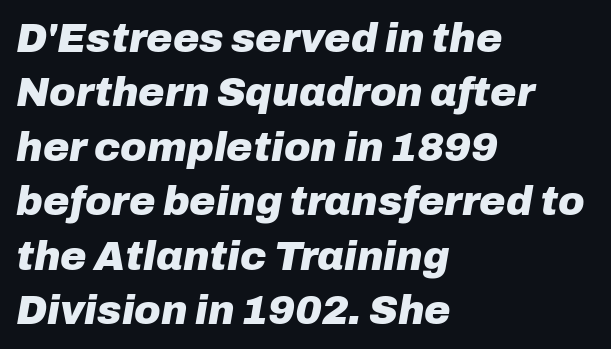
The image shows 40 px heavy type, italic (leaning right); set left-aligned, normal line spacing (1.36x), normal letter spacing, not underlined; low stroke contrast and a medium x-height.
